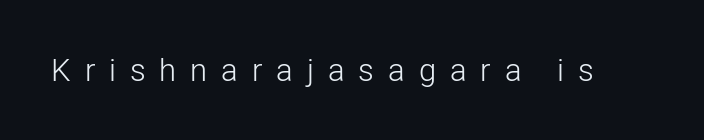
Q: Is the text bold? A: No.
Q: Is the text italic (slanted)? A: No, it is upright.
Q: Is the typeface a serif or a sans-serif typeface? A: Sans-serif.
Q: Is the text underlined? A: No.
Q: Is the spacing between letters normal or unusually wide? A: Unusually wide.
Q: Width (condensed, normal, or wide)? A: Normal.
Q: Stroke contrast? A: Low.
Q: x-height? A: Medium.
Q: Monospaced? A: No.
